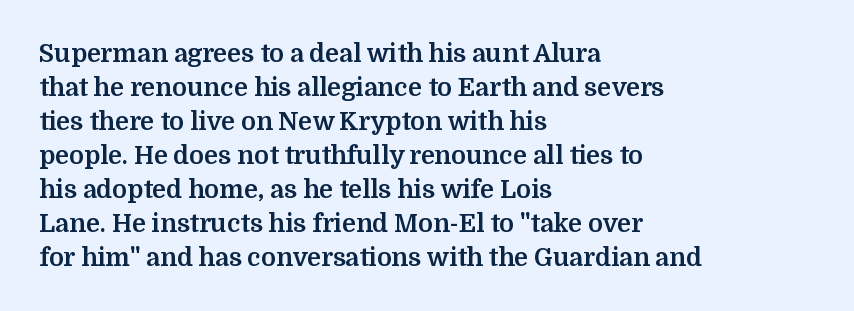
Just letters on the line, the space beneath them empty. No italicization has been applied; the sample stays upright. The rows are spaced the way most documents space them. The glyphs have the mass of a bold cut. Look at the tracking — it's just the regular setting, nothing added. Each line starts at the same left margin while the right side varies.
